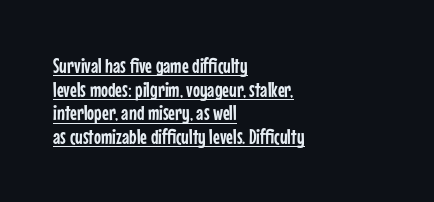
{"italic": "no", "underline": "yes", "align": "left", "line_spacing": "tight", "line_spacing_ratio": 1.12, "letter_spacing": "normal", "letter_spacing_em": 0.0, "glyph_px": 21}
